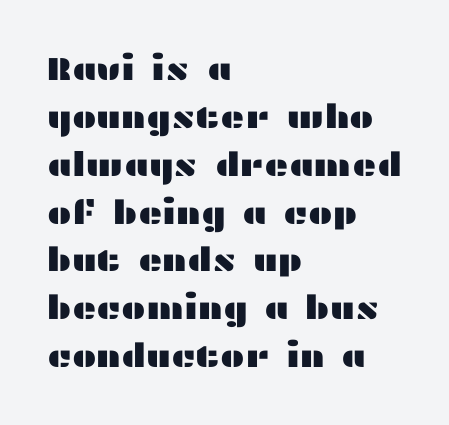
Q: Is the text italic (slanted)? A: No, it is upright.
Q: Is the typeface a serif or a sans-serif typeface? A: Sans-serif.
Q: Is the text underlined? A: No.
Q: How is the paragraph aligned? A: Left-aligned.
Q: Is the spacing between letters normal or unusually wide? A: Normal.
Q: Is the spacing between lines tight, normal or loose? A: Normal.
Q: Width (condensed, normal, or wide)? A: Wide.
Q: Stroke contrast? A: Medium.
Q: x-height? A: Medium.
Q: Monospaced? A: No.
